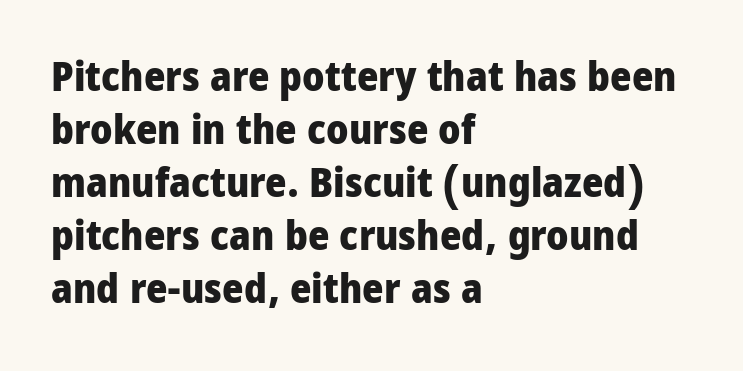
The specimen omits any rule beneath the text block's lines. The designer went with a sans here, leaving each stem footless. Between one letter and the next there's only the usual sliver of space. Caption: bold face, heavy strokes.
